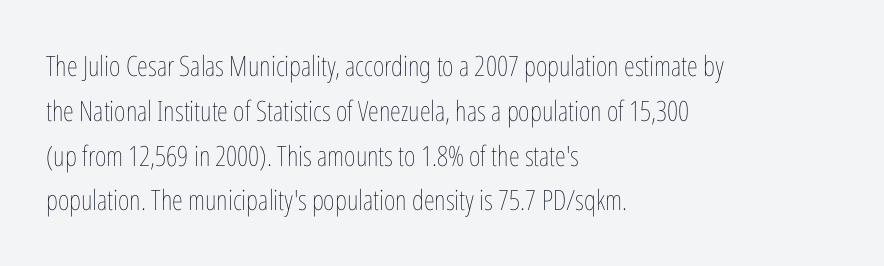
Q: Is the text bold? A: No.
Q: Is the text italic (slanted)? A: No, it is upright.
Q: Is the text underlined? A: No.
Q: How is the paragraph aligned? A: Left-aligned.
Q: Is the spacing between letters normal or unusually wide? A: Normal.
Q: Is the spacing between lines tight, normal or loose? A: Normal.
Q: Width (condensed, normal, or wide)? A: Condensed.
Q: Stroke contrast? A: Low.
Q: x-height? A: Medium.
Q: Monospaced? A: No.
